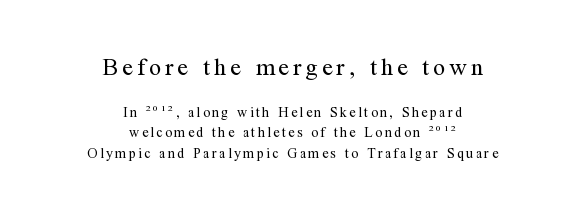
Q: Is the text bold? A: No.
Q: Is the text italic (slanted)? A: No, it is upright.
Q: Is the text underlined? A: No.
Q: How is the paragraph aligned? A: Centered.
Q: Is the spacing between lines tight, normal or loose? A: Normal.
Q: Which block of text is set in a larger size, the first (top) or the second (bottom)? A: The first (top) one.
